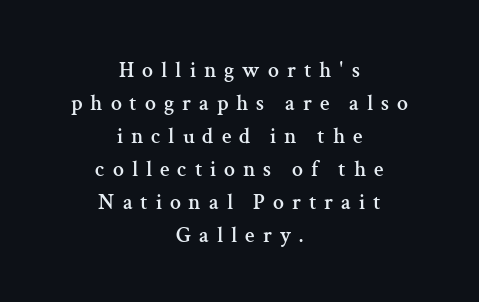
Regular leading. Clear beneath every line of the passage. Notice how the passage keeps no hard edge, just a central spine. Every character sits straight up, as roman type does.
